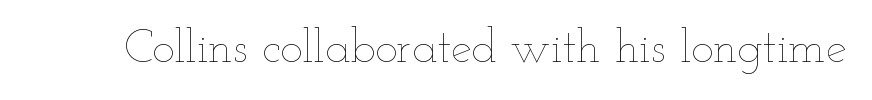
The image shows 47 px thin, wide type, upright; set normal letter spacing, not underlined; low stroke contrast and a small x-height.
